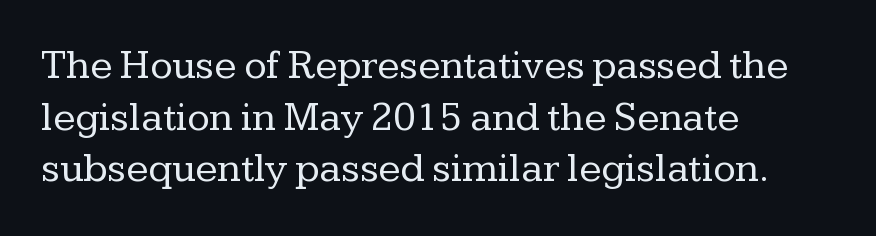
The typography opts for an upright posture over an oblique one. The face looks like a standard text weight, possibly lighter. Serif or sans? Serif — the stroke terminals have little feet. Baseline-to-baseline distance is the conventional proportion of letter height. The rendering keeps characters at their native spacing. This sample is left-justified, so line endings fall wherever the words run out.
